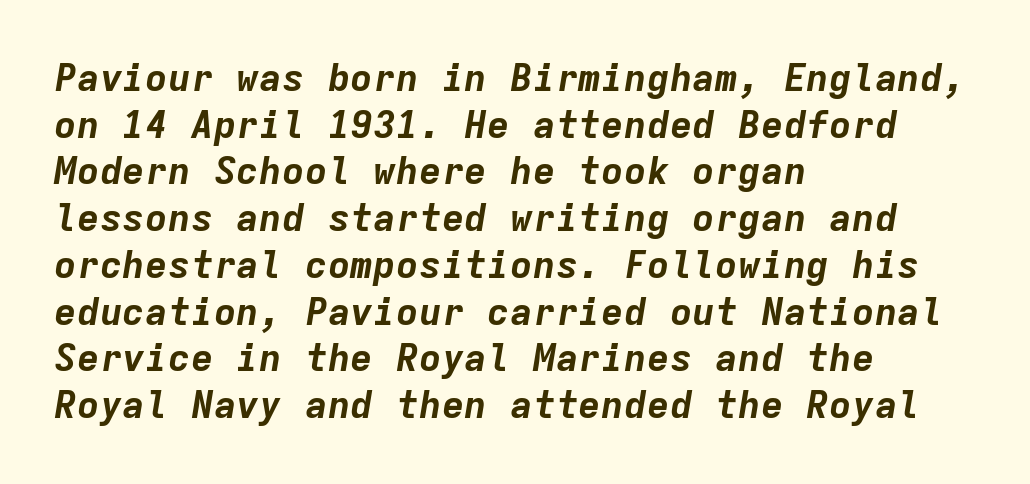
{"italic": "yes", "lean": "right", "slant_degrees": 9, "bold": "yes", "weight": "bold", "width": "normal", "stroke_contrast": "low", "x_height": "medium", "monospaced": "yes", "underline": "no", "align": "left", "line_spacing_ratio": 1.23, "letter_spacing": "normal", "letter_spacing_em": 0.0, "glyph_px": 38}
